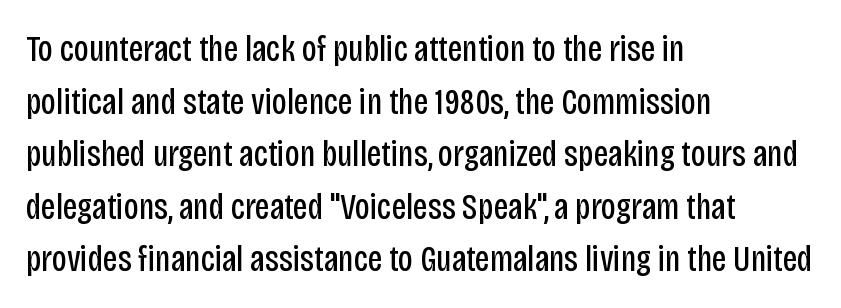
Q: Is the text bold? A: No.
Q: Is the text italic (slanted)? A: No, it is upright.
Q: Is the typeface a serif or a sans-serif typeface? A: Sans-serif.
Q: Is the text underlined? A: No.
Q: How is the paragraph aligned? A: Left-aligned.
Q: Is the spacing between letters normal or unusually wide? A: Normal.
Q: Is the spacing between lines tight, normal or loose? A: Normal.
Q: Width (condensed, normal, or wide)? A: Condensed.
Q: Stroke contrast? A: Low.
Q: x-height? A: Large.
Q: Monospaced? A: No.
